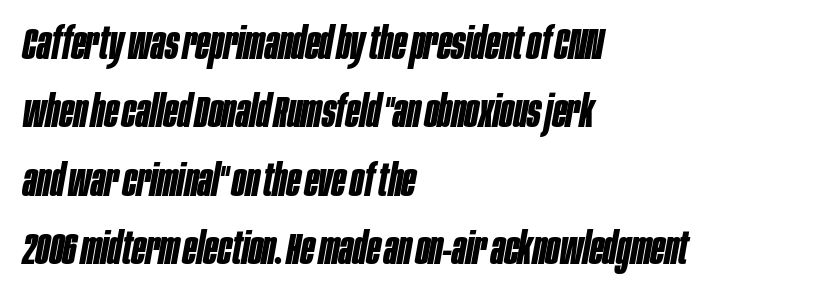
{"italic": "yes", "lean": "right", "slant_degrees": 10, "bold": "yes", "weight": "bold", "width": "condensed", "stroke_contrast": "low", "x_height": "large", "monospaced": "no", "underline": "no", "align": "left", "line_spacing": "normal", "line_spacing_ratio": 1.52, "letter_spacing": "normal", "letter_spacing_em": 0.0, "glyph_px": 45}
